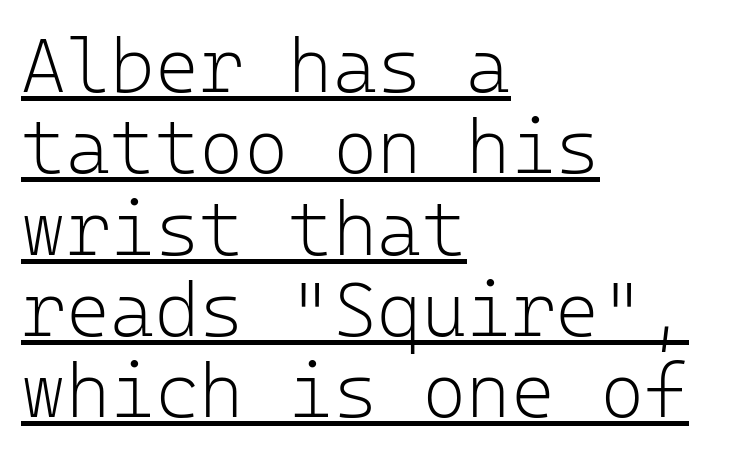
Q: Is the text bold? A: No.
Q: Is the text italic (slanted)? A: No, it is upright.
Q: Is the typeface a serif or a sans-serif typeface? A: Sans-serif.
Q: Is the text underlined? A: Yes.
Q: How is the paragraph aligned? A: Left-aligned.
Q: Is the spacing between letters normal or unusually wide? A: Normal.
Q: Is the spacing between lines tight, normal or loose? A: Tight.
Q: Width (condensed, normal, or wide)? A: Normal.
Q: Stroke contrast? A: Low.
Q: x-height? A: Medium.
Q: Monospaced? A: Yes.
